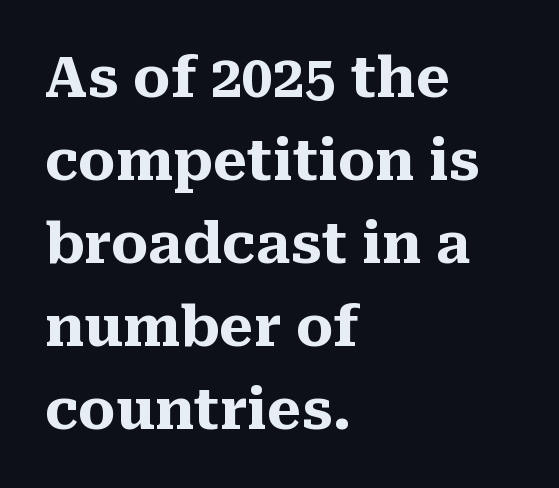
Q: Is the text bold? A: Yes.
Q: Is the text italic (slanted)? A: No, it is upright.
Q: Is the typeface a serif or a sans-serif typeface? A: Serif.
Q: Is the text underlined? A: No.
Q: How is the paragraph aligned? A: Left-aligned.
Q: Is the spacing between letters normal or unusually wide? A: Normal.
Q: Is the spacing between lines tight, normal or loose? A: Normal.
Q: Width (condensed, normal, or wide)? A: Normal.
Q: Stroke contrast? A: Medium.
Q: x-height? A: Medium.
Q: Monospaced? A: No.
